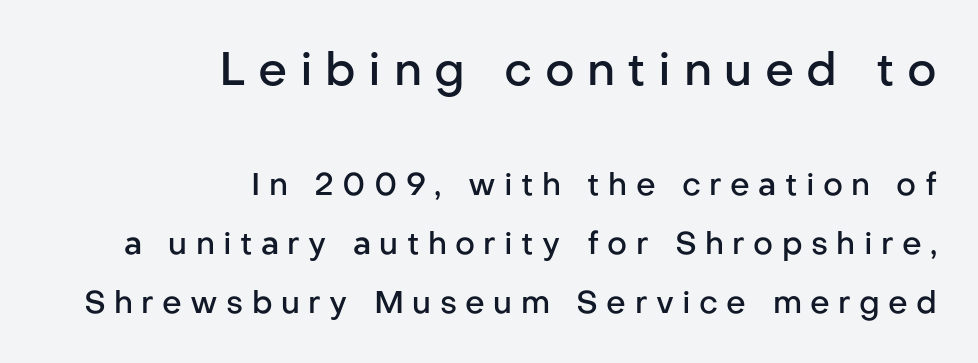
Q: Is the text bold? A: Semi-bold.
Q: Is the text italic (slanted)? A: No, it is upright.
Q: Is the typeface a serif or a sans-serif typeface? A: Sans-serif.
Q: Is the text underlined? A: No.
Q: How is the paragraph aligned? A: Right-aligned.
Q: Is the spacing between letters normal or unusually wide? A: Unusually wide.
Q: Is the spacing between lines tight, normal or loose? A: Loose.
Q: Which block of text is set in a larger size, the first (top) or the second (bottom)? A: The first (top) one.
Q: Width (condensed, normal, or wide)? A: Normal.
Q: Stroke contrast? A: Low.
Q: x-height? A: Medium.
Q: Monospaced? A: No.
